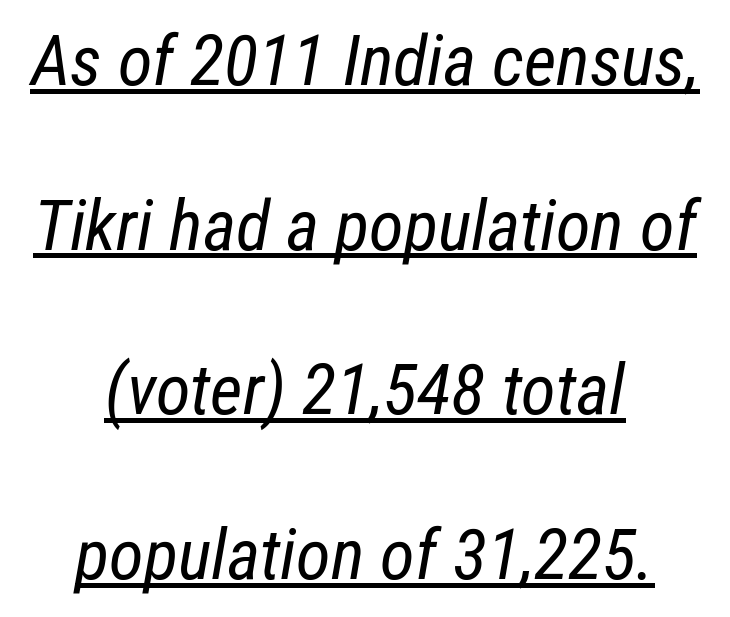
{"italic": "yes", "lean": "right", "slant_degrees": 12, "bold": "no", "weight": "regular", "width": "condensed", "stroke_contrast": "low", "x_height": "medium", "monospaced": "no", "underline": "yes", "align": "center", "line_spacing": "loose", "line_spacing_ratio": 2.32, "letter_spacing": "normal", "letter_spacing_em": 0.0, "glyph_px": 71}
